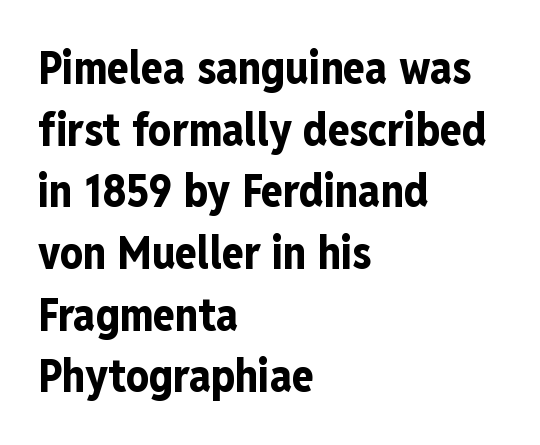
Q: Is the text bold? A: Yes.
Q: Is the text italic (slanted)? A: No, it is upright.
Q: Is the typeface a serif or a sans-serif typeface? A: Sans-serif.
Q: Is the text underlined? A: No.
Q: How is the paragraph aligned? A: Left-aligned.
Q: Is the spacing between letters normal or unusually wide? A: Normal.
Q: Is the spacing between lines tight, normal or loose? A: Normal.
Q: Width (condensed, normal, or wide)? A: Condensed.
Q: Stroke contrast? A: Low.
Q: x-height? A: Medium.
Q: Monospaced? A: No.
